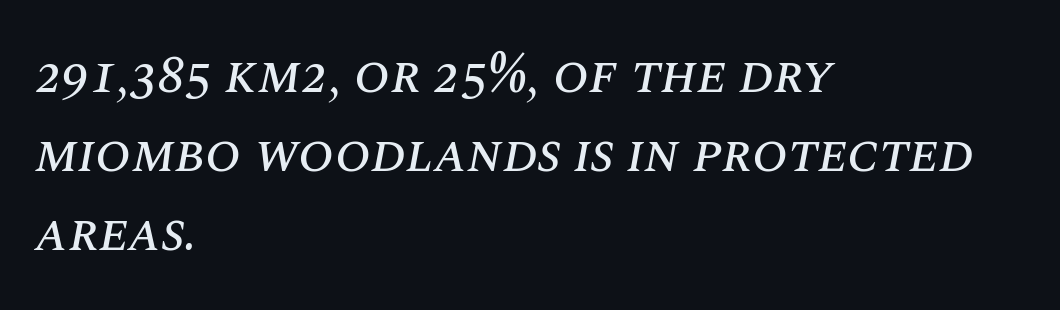
The image shows 53 px text type, italic (leaning right); set left-aligned, normal line spacing (1.49x), normal letter spacing, not underlined; medium stroke contrast and a large x-height.
